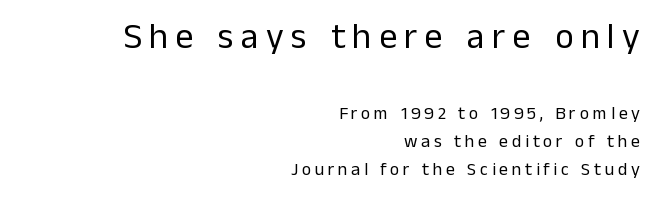
{"serif": "no", "italic": "no", "bold": "no", "weight": "regular", "width": "normal", "stroke_contrast": "low", "x_height": "medium", "monospaced": "no", "underline": "no", "align": "right", "line_spacing": "normal", "line_spacing_ratio": 1.54, "letter_spacing": "wide", "letter_spacing_em": 0.2, "larger_block": "first", "size_ratio": 2.0, "glyph_px": 36}
